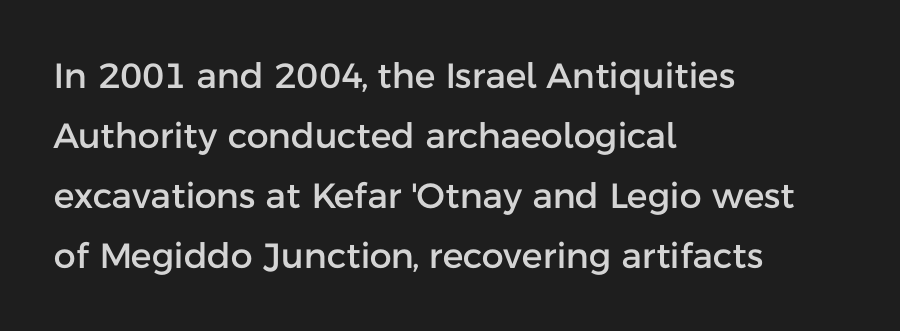
The image shows 35 px sans-serif type, upright; set left-aligned, line spacing 1.71x, normal letter spacing, not underlined; low stroke contrast and a medium x-height.
